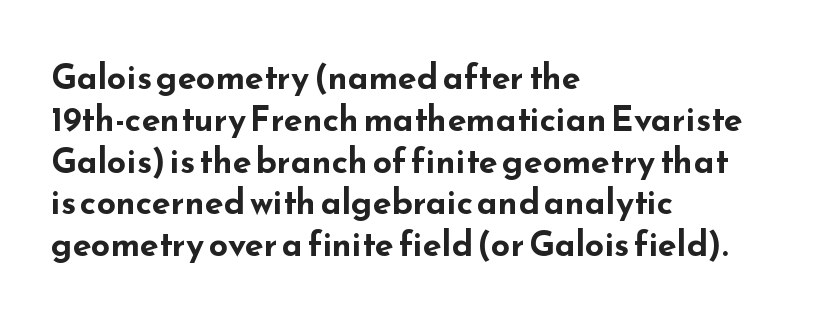
{"serif": "no", "italic": "no", "bold": "yes", "weight": "bold", "width": "wide", "stroke_contrast": "low", "x_height": "small", "monospaced": "no", "underline": "no", "align": "left", "line_spacing_ratio": 1.23, "letter_spacing": "normal", "letter_spacing_em": 0.0, "glyph_px": 34}
